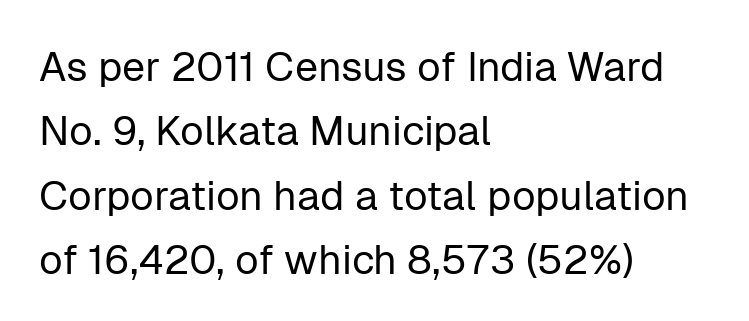
Q: Is the text bold? A: No.
Q: Is the text italic (slanted)? A: No, it is upright.
Q: Is the typeface a serif or a sans-serif typeface? A: Sans-serif.
Q: Is the text underlined? A: No.
Q: How is the paragraph aligned? A: Left-aligned.
Q: Is the spacing between letters normal or unusually wide? A: Normal.
Q: Is the spacing between lines tight, normal or loose? A: Normal.
Q: Width (condensed, normal, or wide)? A: Normal.
Q: Stroke contrast? A: Low.
Q: x-height? A: Medium.
Q: Monospaced? A: No.
